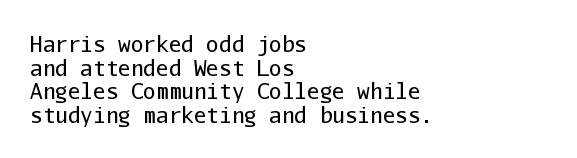
The image shows 21 px text type, upright; set left-aligned, tight line spacing (1.12x), normal letter spacing, not underlined.
